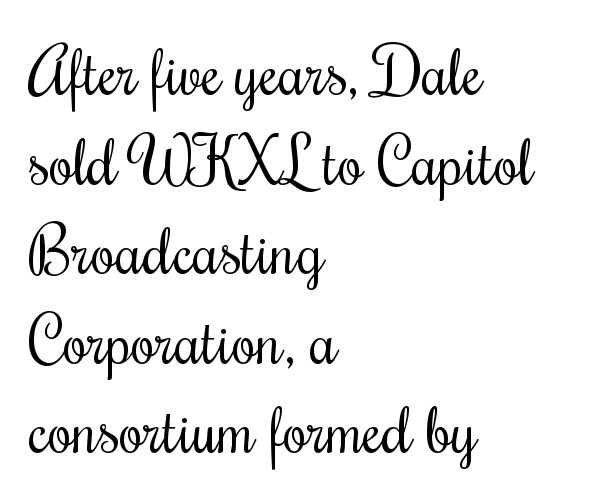
The image shows 64 px regular-weight, condensed serif type; set left-aligned, normal line spacing (1.4x), normal letter spacing, not underlined; medium stroke contrast and a small x-height.
